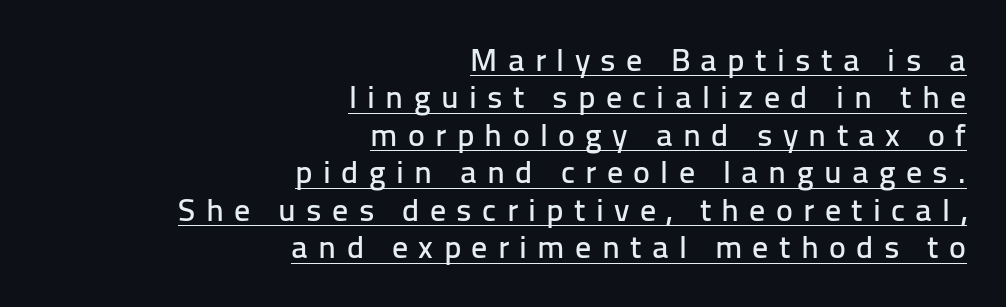
This sample has the flowing, uneven cadence of proportional lettering. Does the copy run flush right? Yes — the right margin is perfectly even. Nothing sits at the stroke ends, so this counts as sans-serif. Like a heading marked for emphasis, these lines bear an underscore. The rendering inserts visible extra space after every character. Is there any slant? The stems are plumb.
